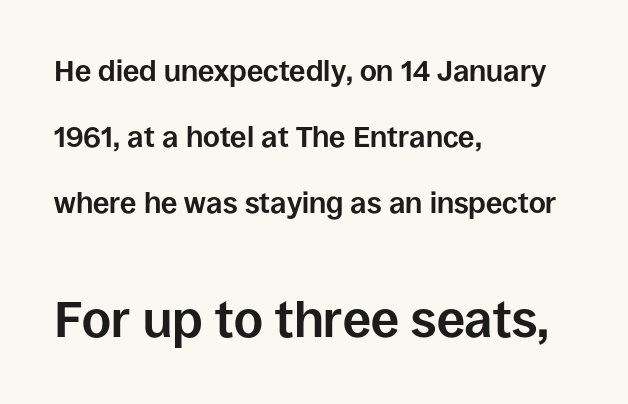
The image shows 50 px bold sans-serif type, upright; set left-aligned, loose line spacing (2.27x), normal letter spacing, not underlined; the second (bottom) block is 1.72x larger; low stroke contrast and a large x-height.
